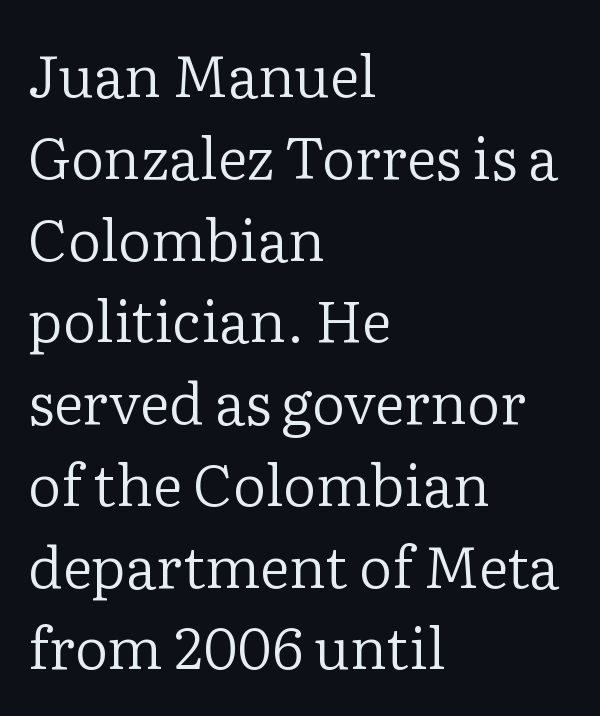
The glyphs in this specimen are seriffed. Vertical stems look standard width or narrower in stroke. How would I describe the line gaps? Plain and ordinary. The baseline area is clear. A typesetter would call this proportional, since set widths differ per character.
